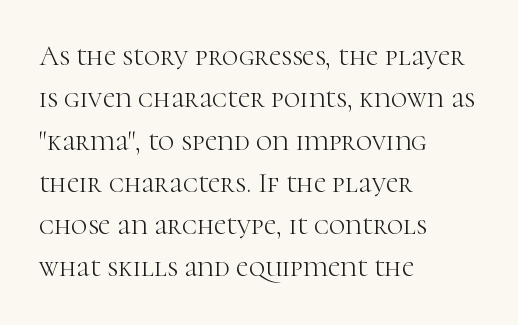
The image shows 28 px light serif type, upright; set left-aligned, normal line spacing (1.51x), normal letter spacing, not underlined; high stroke contrast and a medium x-height.
